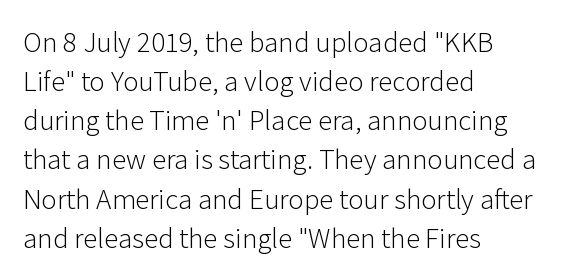
The image shows 29 px light sans-serif type, upright; set left-aligned, normal line spacing (1.35x), normal letter spacing, not underlined; low stroke contrast and a medium x-height.
